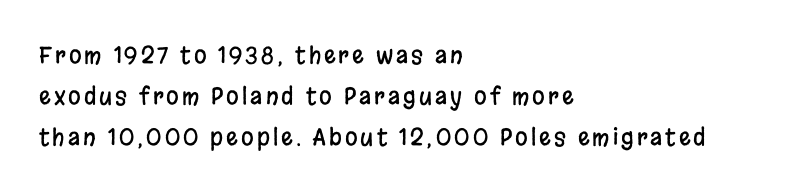
The text block is weighted toward the left margin, trailing off unevenly rightward. Nope, not italic — everything's standing straight. Beneath every word, the page is bare.
